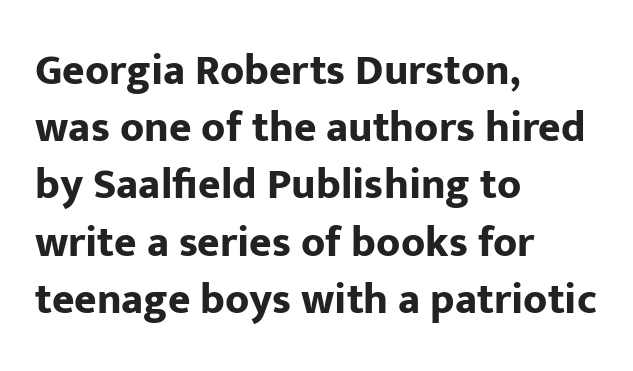
{"serif": "no", "italic": "no", "bold": "yes", "weight": "bold", "width": "normal", "stroke_contrast": "low", "x_height": "medium", "monospaced": "no", "underline": "no", "align": "left", "line_spacing": "normal", "line_spacing_ratio": 1.33, "letter_spacing": "normal", "letter_spacing_em": 0.0, "glyph_px": 43}
